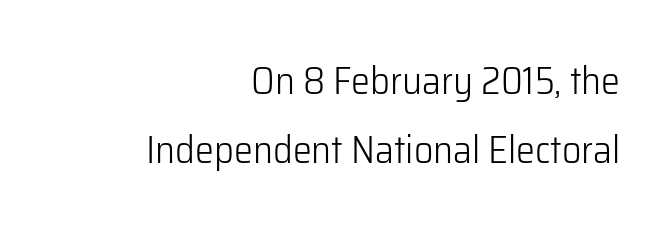
The image shows 38 px light sans-serif type, upright; set right-aligned, line spacing 1.82x, normal letter spacing, not underlined; low stroke contrast and a medium x-height.
